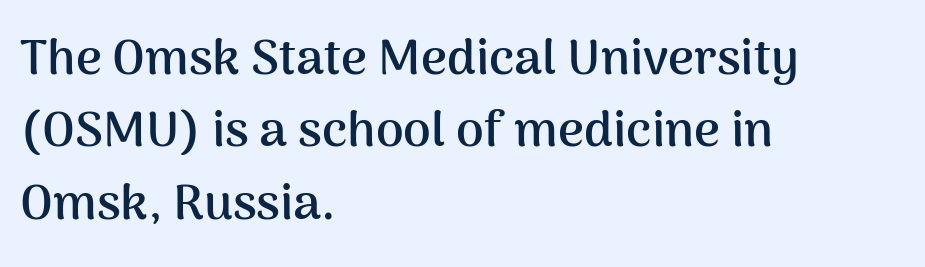
{"serif": "no", "italic": "no", "bold": "yes", "weight": "semibold", "width": "normal", "stroke_contrast": "medium", "x_height": "medium", "monospaced": "no", "underline": "no", "align": "left", "line_spacing": "normal", "line_spacing_ratio": 1.45, "letter_spacing": "normal", "letter_spacing_em": 0.0, "glyph_px": 50}
